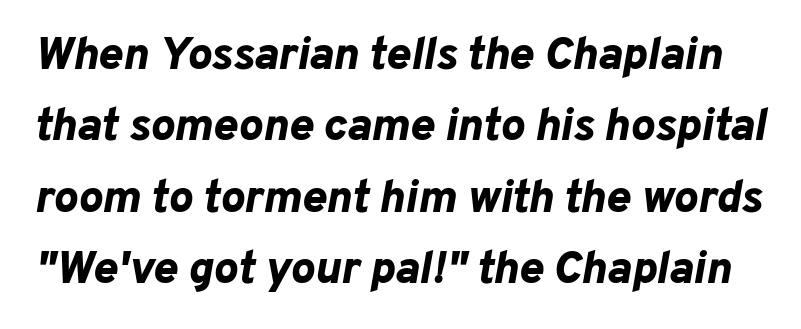
Q: Is the text bold? A: Yes.
Q: Is the text italic (slanted)? A: Yes, it leans right by about 10 degrees.
Q: Is the text underlined? A: No.
Q: Is the spacing between letters normal or unusually wide? A: Normal.
Q: Is the spacing between lines tight, normal or loose? A: Normal.
Q: Width (condensed, normal, or wide)? A: Normal.
Q: Stroke contrast? A: Low.
Q: x-height? A: Medium.
Q: Monospaced? A: No.
